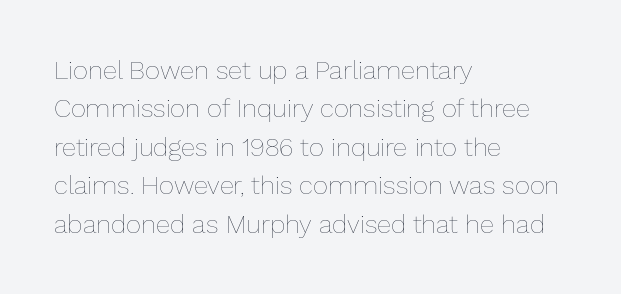
The image shows 26 px text type, upright; set left-aligned, normal line spacing (1.48x), normal letter spacing, not underlined.
